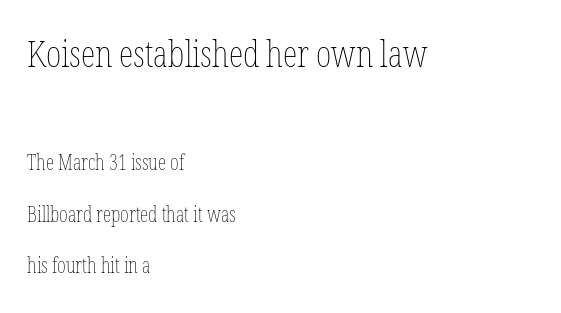
{"italic": "no", "bold": "no", "weight": "thin", "width": "condensed", "stroke_contrast": "low", "x_height": "medium", "monospaced": "no", "underline": "no", "align": "left", "line_spacing": "loose", "line_spacing_ratio": 2.45, "letter_spacing": "normal", "letter_spacing_em": 0.0, "larger_block": "first", "size_ratio": 1.76, "glyph_px": 37}
